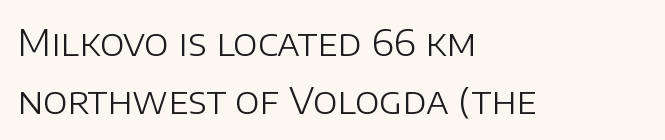
Q: Is the text bold? A: No.
Q: Is the text italic (slanted)? A: No, it is upright.
Q: Is the typeface a serif or a sans-serif typeface? A: Sans-serif.
Q: Is the text underlined? A: No.
Q: How is the paragraph aligned? A: Left-aligned.
Q: Is the spacing between letters normal or unusually wide? A: Normal.
Q: Is the spacing between lines tight, normal or loose? A: Normal.
Q: Width (condensed, normal, or wide)? A: Normal.
Q: Stroke contrast? A: Low.
Q: x-height? A: Large.
Q: Monospaced? A: No.
